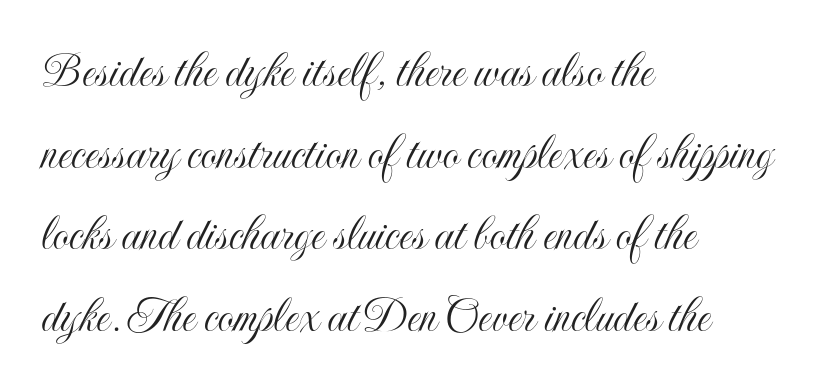
Q: Is the text italic (slanted)? A: Yes.
Q: Is the text underlined? A: No.
Q: How is the paragraph aligned? A: Left-aligned.
Q: Is the spacing between letters normal or unusually wide? A: Normal.
Q: Is the spacing between lines tight, normal or loose? A: Normal.
Q: Width (condensed, normal, or wide)? A: Condensed.
Q: x-height? A: Small.
Q: Monospaced? A: No.
